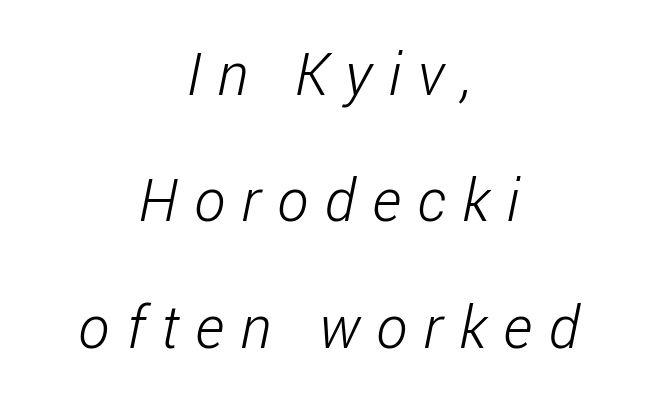
{"serif": "no", "bold": "no", "weight": "light", "width": "condensed", "stroke_contrast": "low", "x_height": "medium", "monospaced": "no", "underline": "no", "align": "center", "line_spacing": "loose", "line_spacing_ratio": 2.14, "letter_spacing": "wide", "letter_spacing_em": 0.28, "glyph_px": 59}
